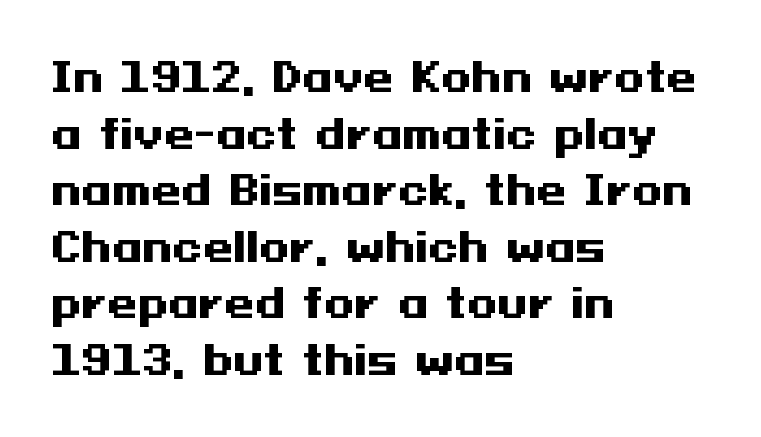
Line starts are locked; line ends wander. Letters rest on an invisible, unmarked baseline. Standard letterfit; no display-style spreading of the glyphs. Reading down the column, the eye jumps a familiar distance to each next line.
